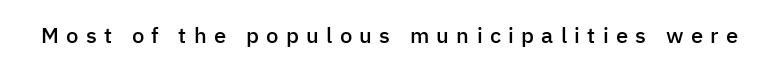
Q: Is the text bold? A: Semi-bold.
Q: Is the text italic (slanted)? A: No, it is upright.
Q: Is the text underlined? A: No.
Q: Is the spacing between letters normal or unusually wide? A: Unusually wide.
